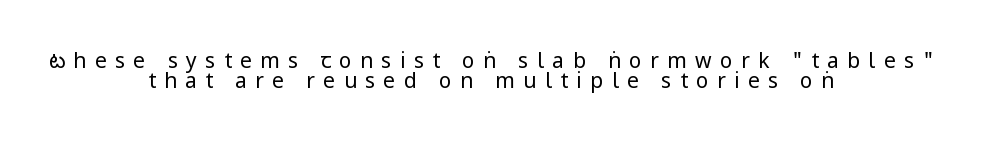
Does the lettering tilt? It doesn't — this is upright. You could only call the tracking loose — the letters float apart. Which margin do the lines hug? Neither — every line sits in the middle. Regarding leading, the lines here are crowded together.
